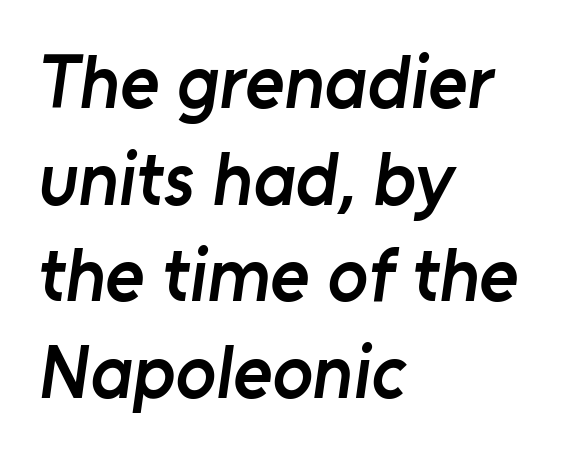
The passage shown is typeset with a sans-serif family. This sample has the flowing, uneven cadence of proportional lettering. On the weight axis this lands at semibold, roughly 600. All the whitespace from short lines collects on the right. Clear beneath every line of the passage.
